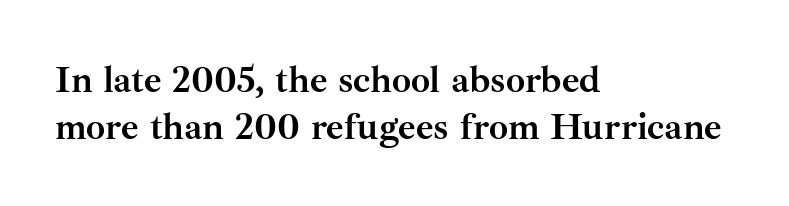
The image shows 38 px semibold serif type, upright; set left-aligned, line spacing 1.23x, normal letter spacing, not underlined; medium stroke contrast and a small x-height.
